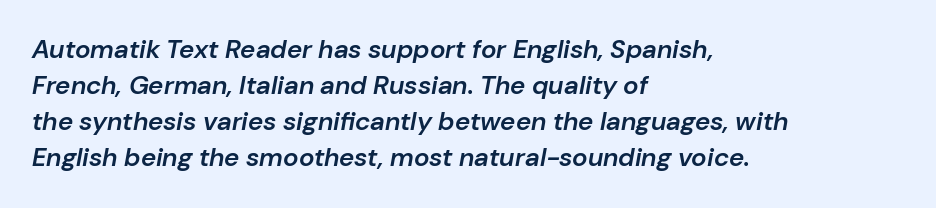
Q: Is the text bold? A: Semi-bold.
Q: Is the text italic (slanted)? A: Yes, it leans right by about 10 degrees.
Q: Is the text underlined? A: No.
Q: How is the paragraph aligned? A: Left-aligned.
Q: Is the spacing between letters normal or unusually wide? A: Normal.
Q: Is the spacing between lines tight, normal or loose? A: Normal.
